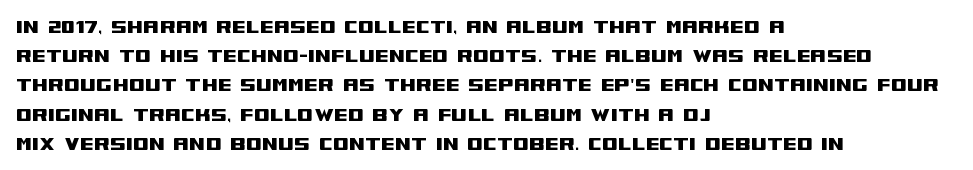
Interline gaps are of average width in this sample. Short note: letters normally spaced. Posture: vertical. The strip under each line holds only bare page. Which margin do the lines hug? The left one — the right edge is uneven.
